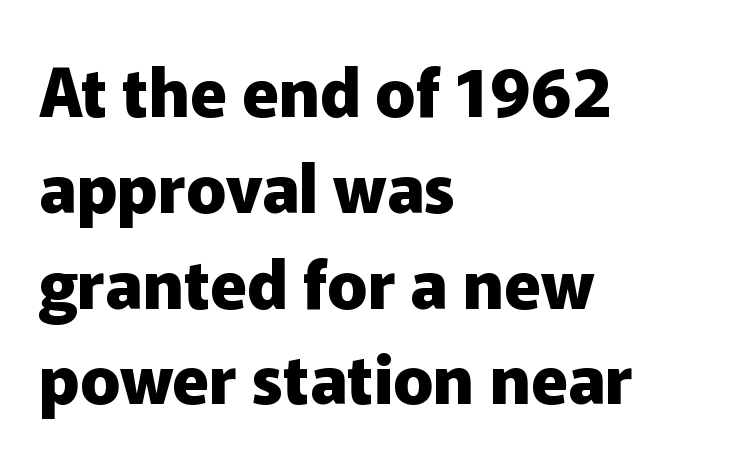
{"serif": "no", "italic": "no", "bold": "yes", "weight": "heavy", "width": "normal", "stroke_contrast": "low", "x_height": "medium", "monospaced": "no", "underline": "no", "align": "left", "line_spacing": "normal", "line_spacing_ratio": 1.43, "letter_spacing": "normal", "letter_spacing_em": 0.0, "glyph_px": 67}
